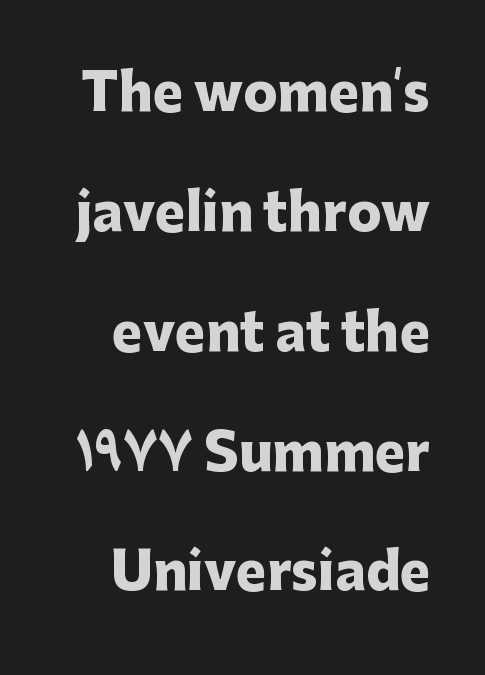
The image shows 51 px heavy sans-serif type, upright; set loose line spacing (2.35x), normal letter spacing, not underlined; low stroke contrast and a medium x-height.
